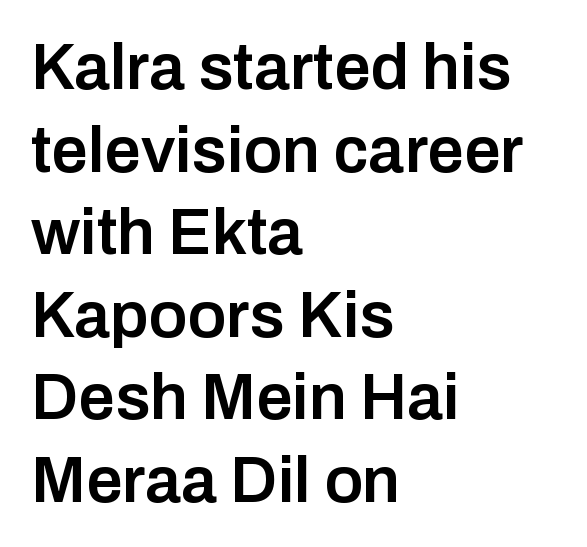
{"serif": "no", "italic": "no", "bold": "semi", "weight": "semibold", "width": "normal", "stroke_contrast": "low", "x_height": "medium", "monospaced": "no", "underline": "no", "align": "left", "line_spacing": "normal", "line_spacing_ratio": 1.27, "letter_spacing": "normal", "letter_spacing_em": 0.0, "glyph_px": 65}
